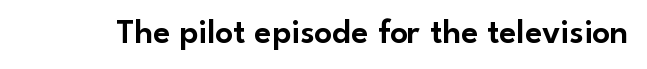
Q: Is the text italic (slanted)? A: No, it is upright.
Q: Is the typeface a serif or a sans-serif typeface? A: Sans-serif.
Q: Is the text underlined? A: No.
Q: Is the spacing between letters normal or unusually wide? A: Normal.
Q: Width (condensed, normal, or wide)? A: Normal.
Q: Stroke contrast? A: Low.
Q: x-height? A: Small.
Q: Monospaced? A: No.
